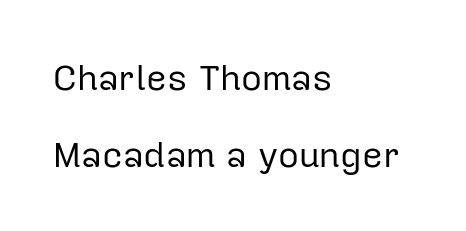
The image shows 36 px regular-weight sans-serif type, upright; set left-aligned, loose line spacing (2.13x), normal letter spacing, not underlined; low stroke contrast and a medium x-height.
